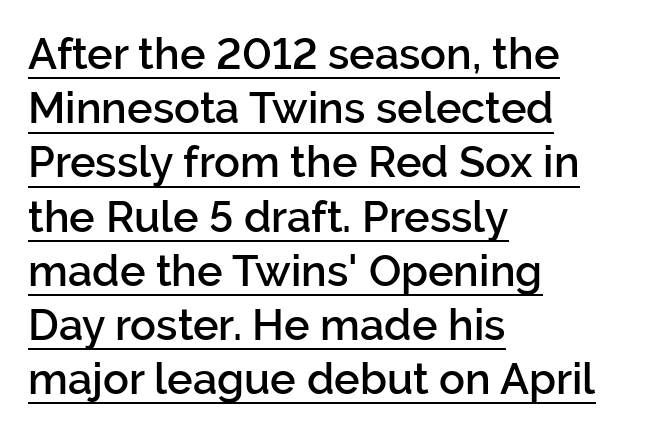
The image shows 43 px semibold sans-serif type, upright; set left-aligned, normal line spacing (1.26x), normal letter spacing, underlined; low stroke contrast and a medium x-height.
